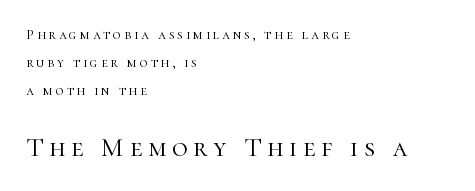
Reading down the block, your eye returns to a fixed left position each line. The typesetting does not lean heavy: it is not bold. The block sitting lower on the canvas is the one with enlarged characters. The string is rendered with underlining switched off. This is the regular roman posture of the typeface. Airy leading.
